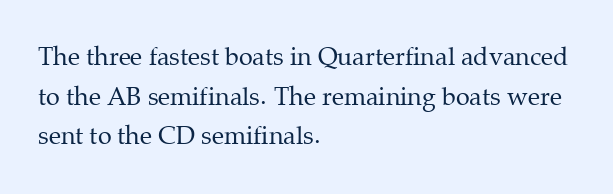
Q: Is the text bold? A: No.
Q: Is the text italic (slanted)? A: No, it is upright.
Q: Is the text underlined? A: No.
Q: How is the paragraph aligned? A: Left-aligned.
Q: Is the spacing between letters normal or unusually wide? A: Normal.
Q: Is the spacing between lines tight, normal or loose? A: Normal.
